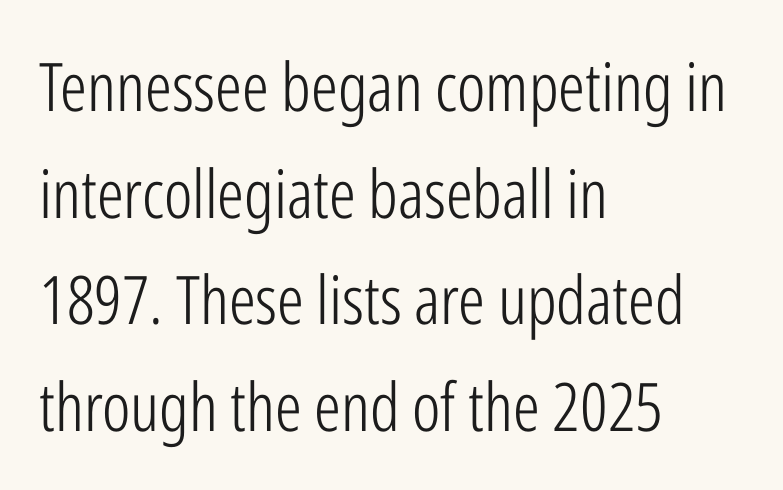
The letterforms sit shoulder to shoulder at normal distance. The specimen omits any rule beneath the text block's lines. Is this a sans? Yes — the strokes have no serifs. The block of text has a typical density, with ordinary space between rows. Stem width sits at or under what a default text font uses. Each letter keeps its own natural width here, so spacing adapts to shape.
